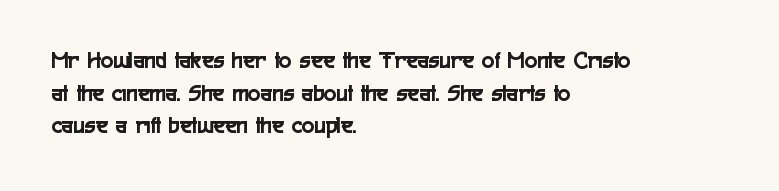
Q: Is the text italic (slanted)? A: No, it is upright.
Q: Is the text underlined? A: No.
Q: How is the paragraph aligned? A: Left-aligned.
Q: Is the spacing between letters normal or unusually wide? A: Normal.
Q: Is the spacing between lines tight, normal or loose? A: Normal.
